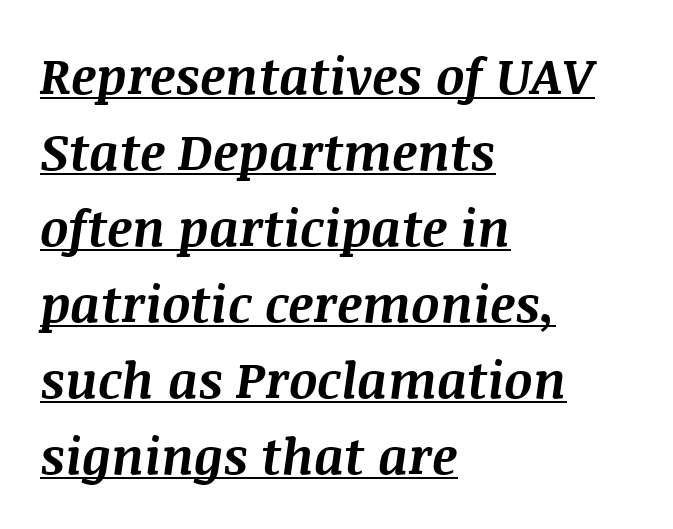
{"italic": "yes", "lean": "right", "slant_degrees": 8, "bold": "yes", "weight": "bold", "width": "normal", "stroke_contrast": "medium", "x_height": "large", "monospaced": "no", "underline": "yes", "align": "left", "line_spacing": "normal", "line_spacing_ratio": 1.52, "letter_spacing": "normal", "letter_spacing_em": 0.0, "glyph_px": 50}
